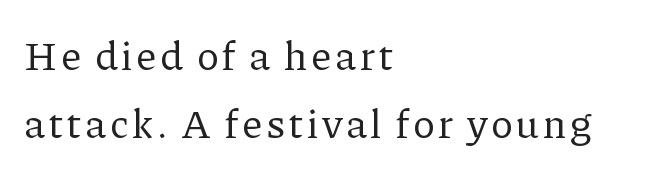
Q: Is the text bold? A: No.
Q: Is the text italic (slanted)? A: No, it is upright.
Q: Is the typeface a serif or a sans-serif typeface? A: Serif.
Q: Is the text underlined? A: No.
Q: How is the paragraph aligned? A: Left-aligned.
Q: Is the spacing between lines tight, normal or loose? A: Normal.
Q: Width (condensed, normal, or wide)? A: Normal.
Q: Stroke contrast? A: Low.
Q: x-height? A: Medium.
Q: Monospaced? A: No.
